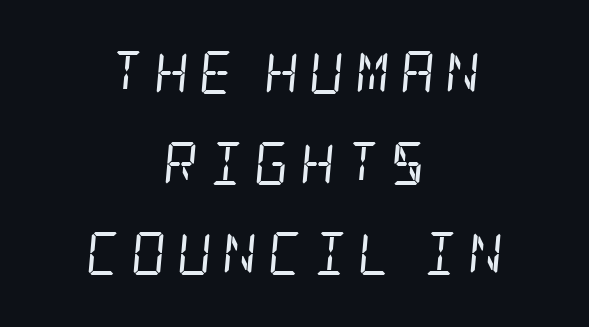
The horizontal fit of the characters is loose and conspicuously gappy. You could fit nearly another row in the gap between these rows. Only glyphs here, with clear space below each row. Type style note: has serifs. Every character sits at an angle, as italics do. Summary of weight: not heavy and not bold.
